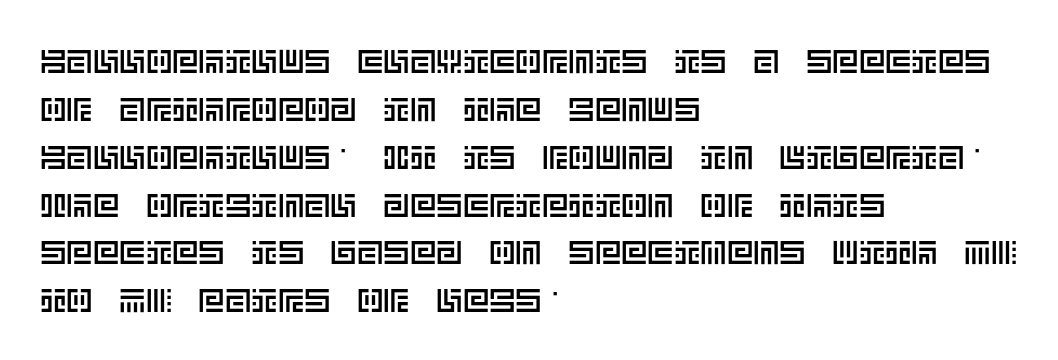
A typesetter would call this zero additional tracking. The rag falls on the right side of this text block. The lettering stays uniformly vertical, giving the passage a roman look. Descenders hang freely into open space. The designer left line spacing at the default.
